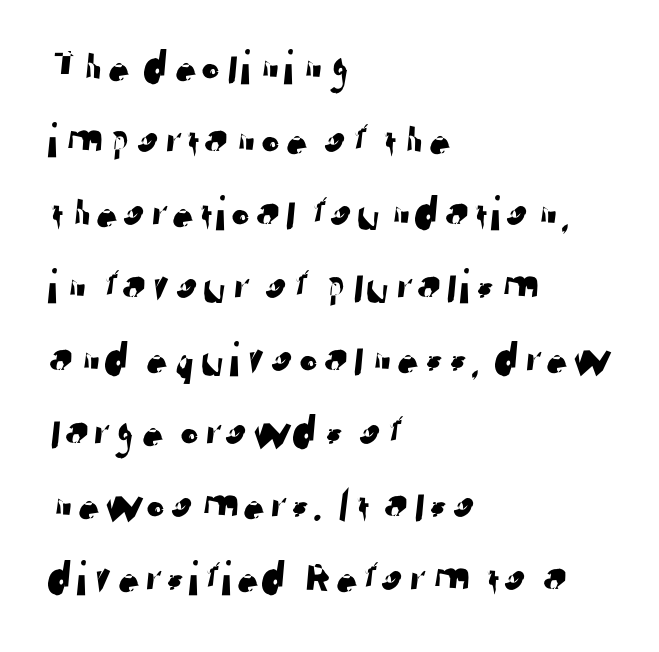
The image shows 50 px sans-serif type; set left-aligned, normal line spacing (1.46x), normal letter spacing, not underlined; low stroke contrast and a medium x-height.
